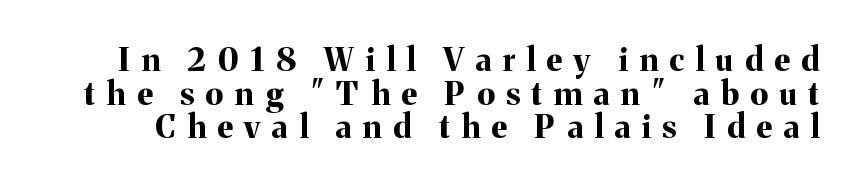
Q: Is the text bold? A: Yes.
Q: Is the text italic (slanted)? A: No, it is upright.
Q: Is the typeface a serif or a sans-serif typeface? A: Serif.
Q: Is the text underlined? A: No.
Q: Is the spacing between letters normal or unusually wide? A: Unusually wide.
Q: Is the spacing between lines tight, normal or loose? A: Tight.
Q: Width (condensed, normal, or wide)? A: Normal.
Q: Stroke contrast? A: Medium.
Q: x-height? A: Medium.
Q: Monospaced? A: No.
